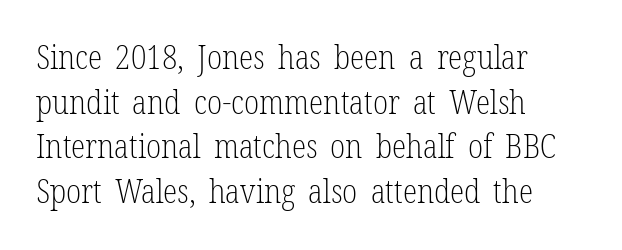
Heft: none added — not bold. Leading matches the norm, producing a regular column. Leftover space on each line is placed entirely after the last word. Yep, those are serifs on the letters. Is this a fixed-width face? No — the glyphs have proportional, varying widths.
